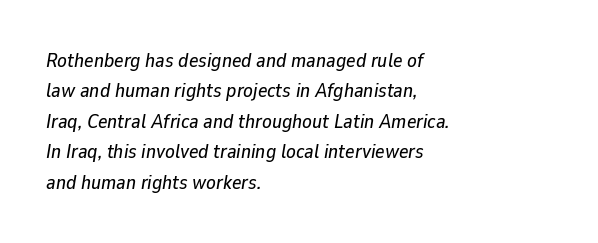
In terms of leading, this rendering sits right in the middle. Between one letter and the next there's only the usual sliver of space. These lines stack with their left ends in a neat column. Check the space under the baseline: it is left empty. In terms of posture, this sample is oblique.
